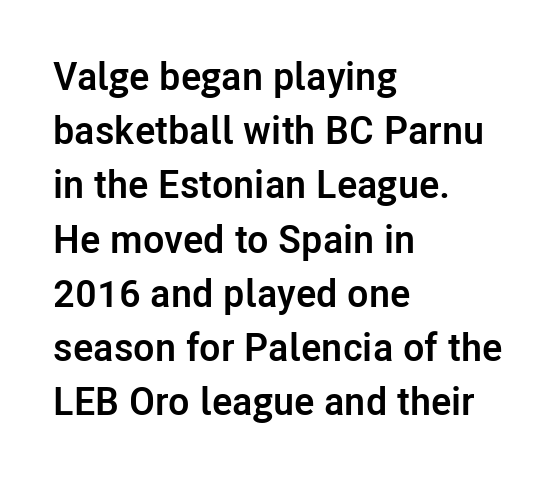
Q: Is the text bold? A: Yes.
Q: Is the text italic (slanted)? A: No, it is upright.
Q: Is the typeface a serif or a sans-serif typeface? A: Sans-serif.
Q: Is the text underlined? A: No.
Q: How is the paragraph aligned? A: Left-aligned.
Q: Is the spacing between letters normal or unusually wide? A: Normal.
Q: Is the spacing between lines tight, normal or loose? A: Normal.
Q: Width (condensed, normal, or wide)? A: Normal.
Q: Stroke contrast? A: Low.
Q: x-height? A: Medium.
Q: Monospaced? A: No.
